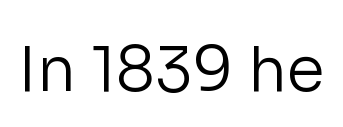
{"serif": "no", "italic": "no", "bold": "no", "weight": "regular", "width": "normal", "stroke_contrast": "low", "x_height": "medium", "monospaced": "no", "underline": "no", "letter_spacing": "normal", "letter_spacing_em": 0.0, "glyph_px": 62}
